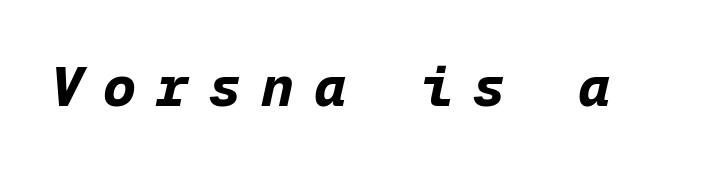
Q: Is the text bold? A: Yes.
Q: Is the text italic (slanted)? A: Yes, it leans right by about 12 degrees.
Q: Is the text underlined? A: No.
Q: Is the spacing between letters normal or unusually wide? A: Unusually wide.
Q: Width (condensed, normal, or wide)? A: Normal.
Q: Stroke contrast? A: Low.
Q: x-height? A: Medium.
Q: Monospaced? A: Yes.
